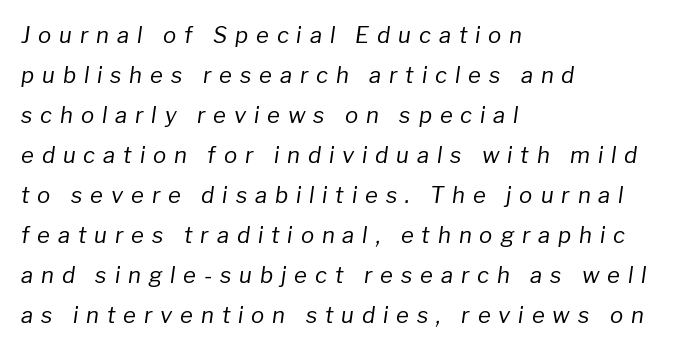
Q: Is the text bold? A: No.
Q: Is the text italic (slanted)? A: Yes, it leans right by about 8 degrees.
Q: Is the text underlined? A: No.
Q: How is the paragraph aligned? A: Left-aligned.
Q: Is the spacing between letters normal or unusually wide? A: Unusually wide.
